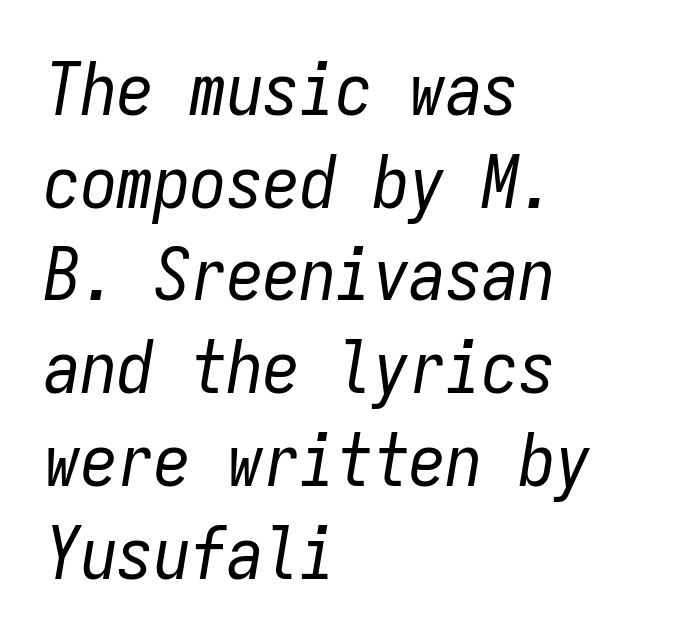
{"italic": "yes", "lean": "right", "slant_degrees": 9, "bold": "no", "weight": "regular", "width": "condensed", "stroke_contrast": "low", "x_height": "medium", "monospaced": "yes", "underline": "no", "align": "left", "line_spacing": "normal", "line_spacing_ratio": 1.27, "letter_spacing": "normal", "letter_spacing_em": 0.0, "glyph_px": 73}
